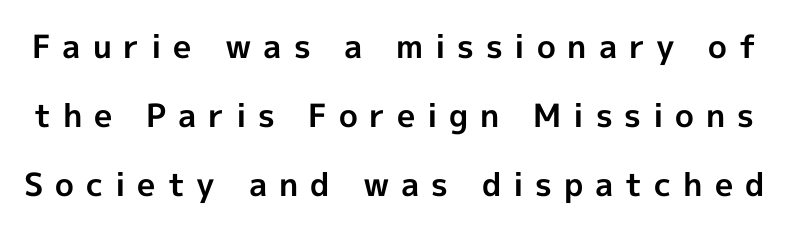
Q: Is the text bold? A: Yes.
Q: Is the text italic (slanted)? A: No, it is upright.
Q: Is the typeface a serif or a sans-serif typeface? A: Sans-serif.
Q: Is the text underlined? A: No.
Q: Is the spacing between letters normal or unusually wide? A: Unusually wide.
Q: Is the spacing between lines tight, normal or loose? A: Loose.
Q: Width (condensed, normal, or wide)? A: Normal.
Q: x-height? A: Medium.
Q: Monospaced? A: No.
